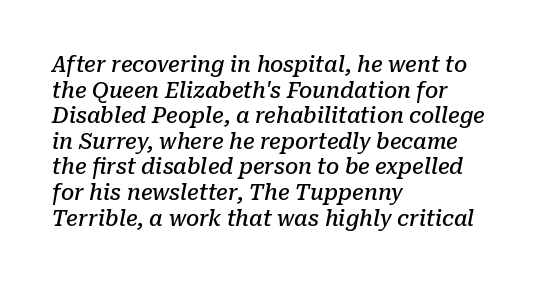
Q: Is the text bold? A: Semi-bold.
Q: Is the text italic (slanted)? A: Yes, it leans right by about 10 degrees.
Q: Is the text underlined? A: No.
Q: How is the paragraph aligned? A: Left-aligned.
Q: Is the spacing between letters normal or unusually wide? A: Normal.
